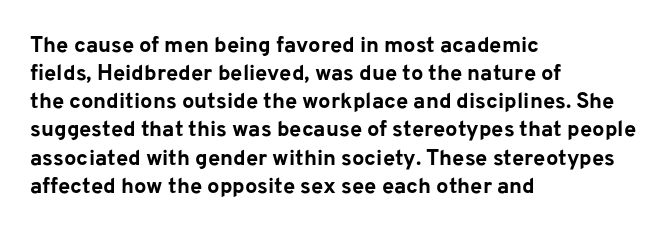
The passage is arranged the way most books set body copy — flush left. No word sits above an underline. Nobody touched the tracking dial on this one. Stroke thickness is high; the sample reads as a true bold.
